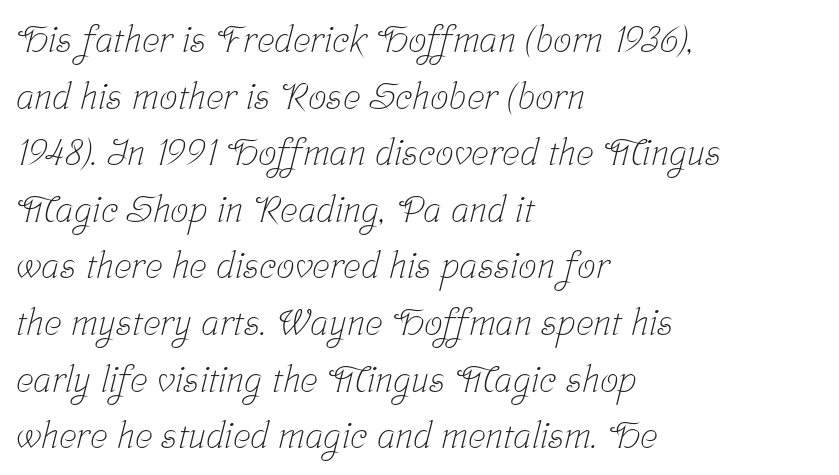
The image shows 37 px light, condensed serif type; set left-aligned, normal line spacing (1.53x), normal letter spacing, not underlined; low stroke contrast and a medium x-height.
